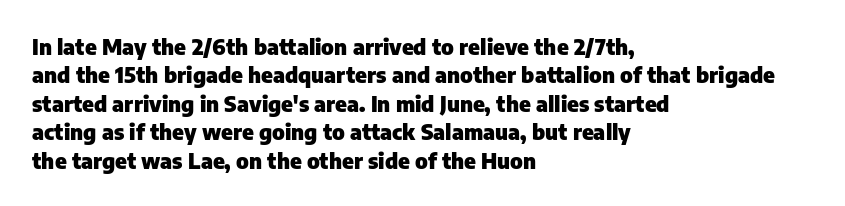
The image shows 22 px bold type, upright; set left-aligned, normal line spacing (1.29x), normal letter spacing, not underlined.
